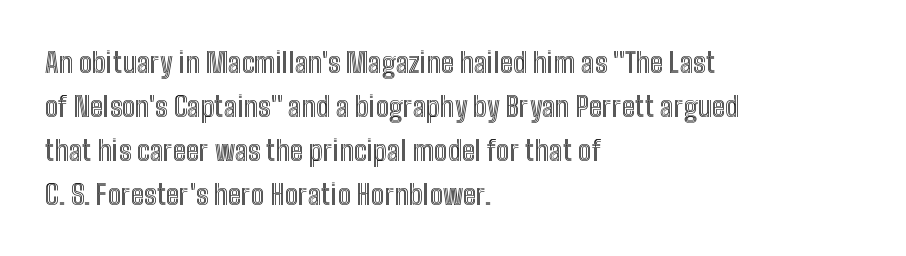
{"italic": "no", "width": "condensed", "x_height": "medium", "monospaced": "no", "underline": "no", "align": "left", "line_spacing": "normal", "line_spacing_ratio": 1.57, "letter_spacing": "normal", "letter_spacing_em": 0.0, "glyph_px": 28}
